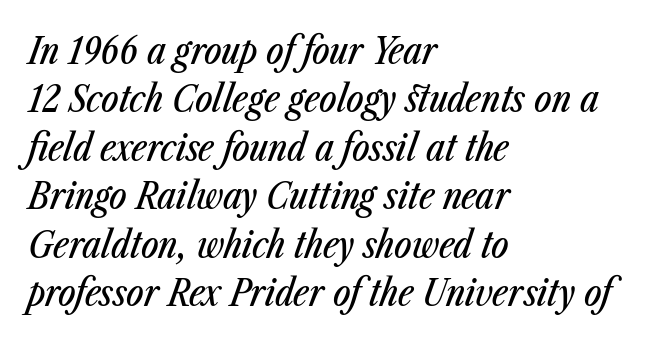
Think of a printed novel: that variable character pitch is what you see here. A normal amount of white space separates one row of letters from the next. Does the copy run flush right? No — it runs flush left. Lines of text with bare space underneath. Compared with ordinary roman type, these characters are visibly tilted. The rendering keeps characters at their native spacing.
